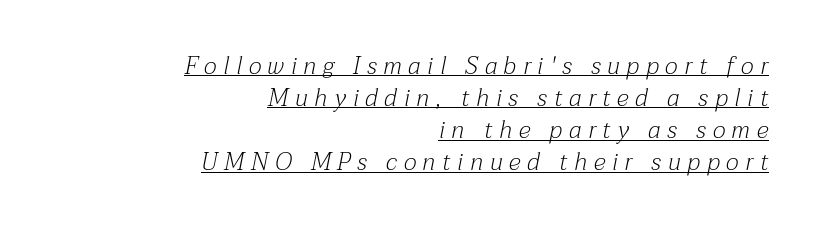
Q: Is the text bold? A: No.
Q: Is the text italic (slanted)? A: Yes, it leans right by about 12 degrees.
Q: Is the text underlined? A: Yes.
Q: How is the paragraph aligned? A: Right-aligned.
Q: Is the spacing between letters normal or unusually wide? A: Unusually wide.
Q: Is the spacing between lines tight, normal or loose? A: Normal.
